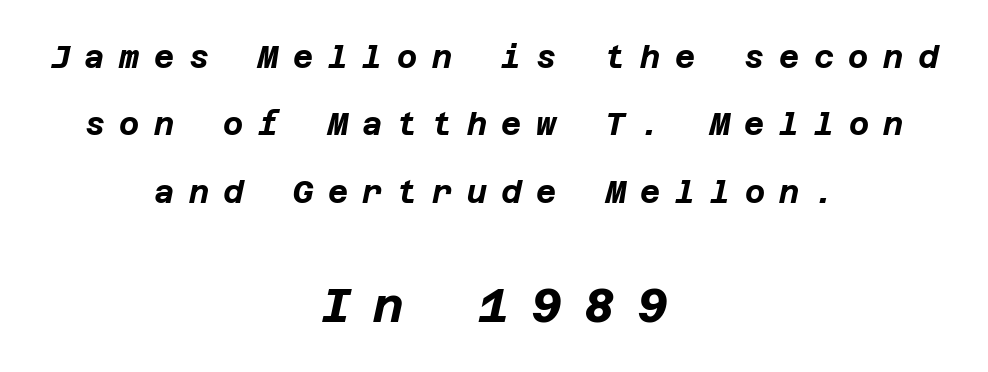
{"italic": "yes", "lean": "right", "slant_degrees": 12, "bold": "yes", "weight": "bold", "width": "normal", "stroke_contrast": "low", "x_height": "large", "underline": "no", "align": "center", "line_spacing": "loose", "line_spacing_ratio": 2.17, "letter_spacing": "wide", "letter_spacing_em": 0.47, "larger_block": "second", "size_ratio": 1.52, "glyph_px": 47}
